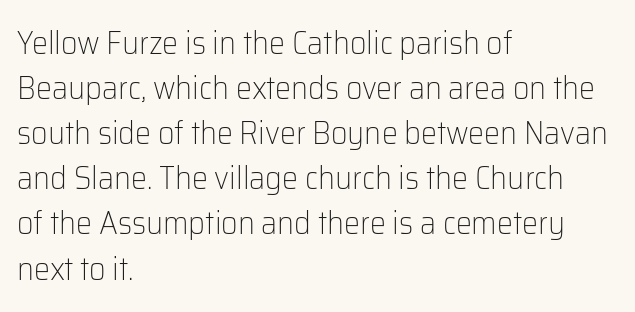
{"serif": "no", "italic": "no", "bold": "no", "weight": "light", "width": "normal", "stroke_contrast": "low", "x_height": "medium", "monospaced": "no", "underline": "no", "align": "left", "line_spacing": "normal", "line_spacing_ratio": 1.41, "letter_spacing": "normal", "letter_spacing_em": 0.0, "glyph_px": 32}
